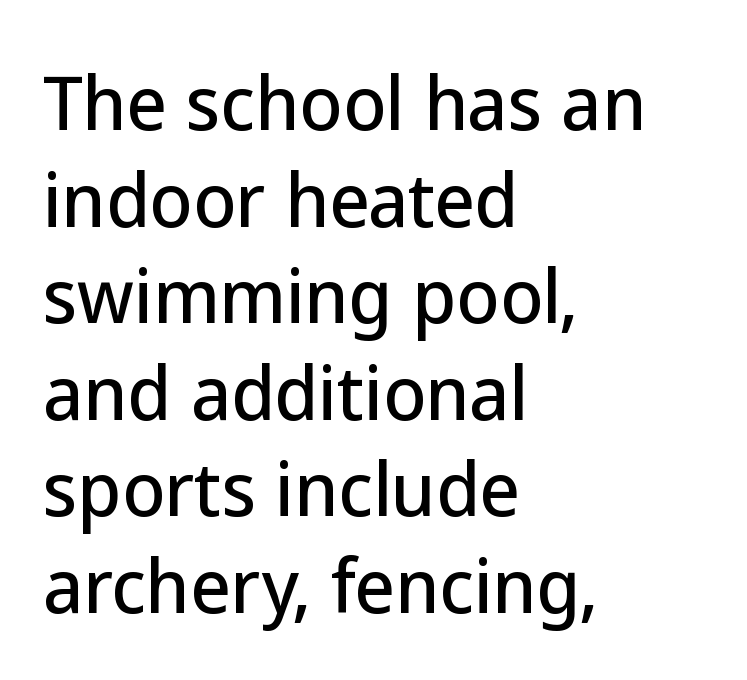
{"serif": "no", "italic": "no", "width": "normal", "stroke_contrast": "low", "x_height": "medium", "monospaced": "no", "underline": "no", "align": "left", "line_spacing": "normal", "line_spacing_ratio": 1.38, "letter_spacing": "normal", "letter_spacing_em": 0.0, "glyph_px": 70}
